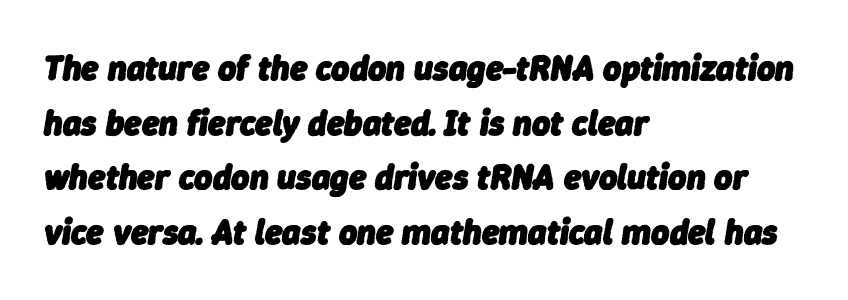
{"italic": "yes", "lean": "right", "slant_degrees": 9, "bold": "yes", "weight": "heavy", "width": "normal", "stroke_contrast": "low", "x_height": "medium", "monospaced": "no", "underline": "no", "align": "left", "line_spacing": "normal", "line_spacing_ratio": 1.56, "letter_spacing": "normal", "letter_spacing_em": 0.0, "glyph_px": 35}
